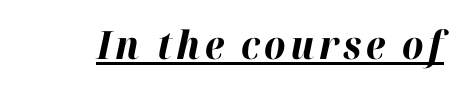
The image shows 39 px bold type, italic (leaning right); set underlined; high stroke contrast and a medium x-height.
